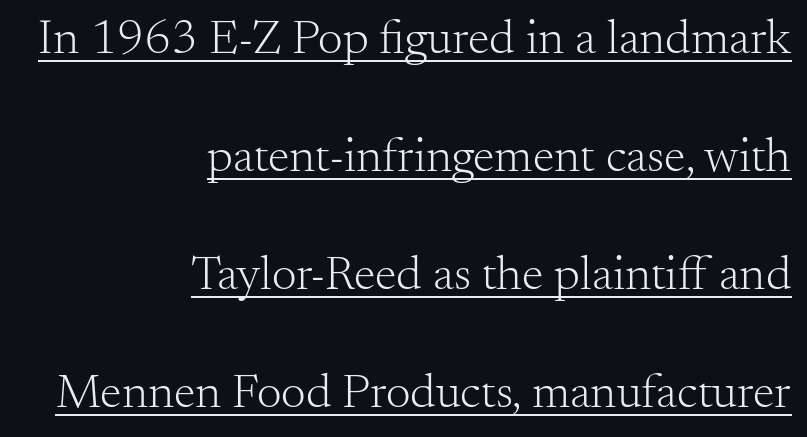
The image shows 49 px light serif type, upright; set right-aligned, loose line spacing (2.41x), normal letter spacing, underlined; medium stroke contrast and a small x-height.
